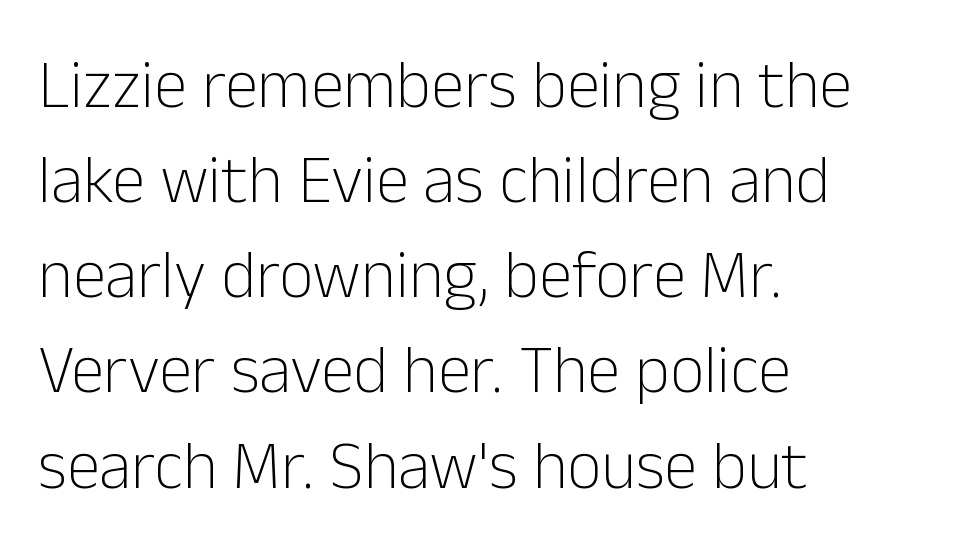
{"serif": "no", "italic": "no", "bold": "no", "weight": "light", "width": "normal", "stroke_contrast": "low", "x_height": "medium", "monospaced": "no", "underline": "no", "align": "left", "line_spacing": "normal", "line_spacing_ratio": 1.42, "letter_spacing": "normal", "letter_spacing_em": 0.0, "glyph_px": 67}
